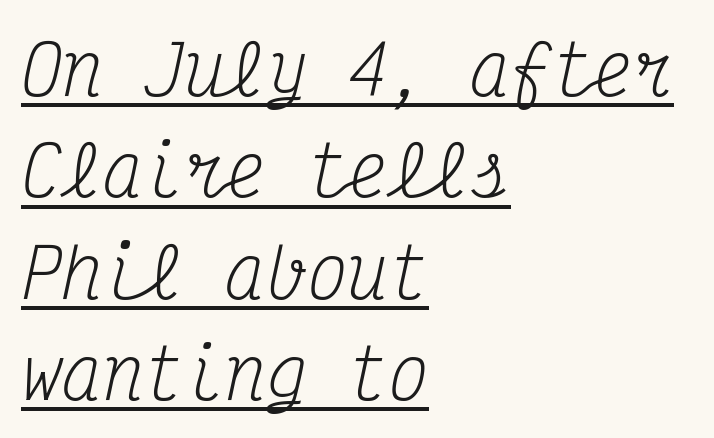
What stands out about the letter spacing? Nothing — it is the standard amount. Typographically, this falls in the serif category. This is underlined copy, the kind a proofreader might mark for attention. Note the uniform advance width — an 'i' takes as much space as an 'm'.
